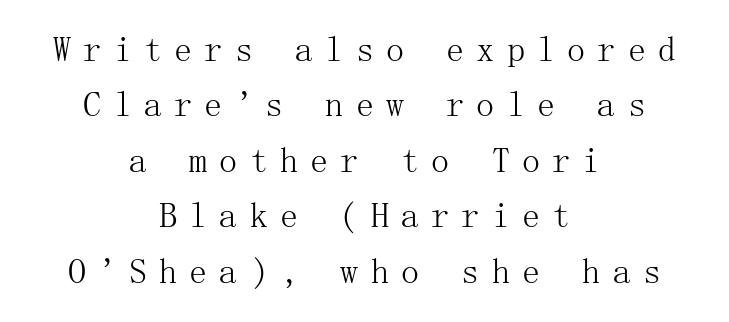
Stems and bowls with no extra thickness — not bold. The tracking jumps out immediately: characters are airy and widely separated. The specimen reads as upright at a glance. These lines sit exactly where default settings would place them.
